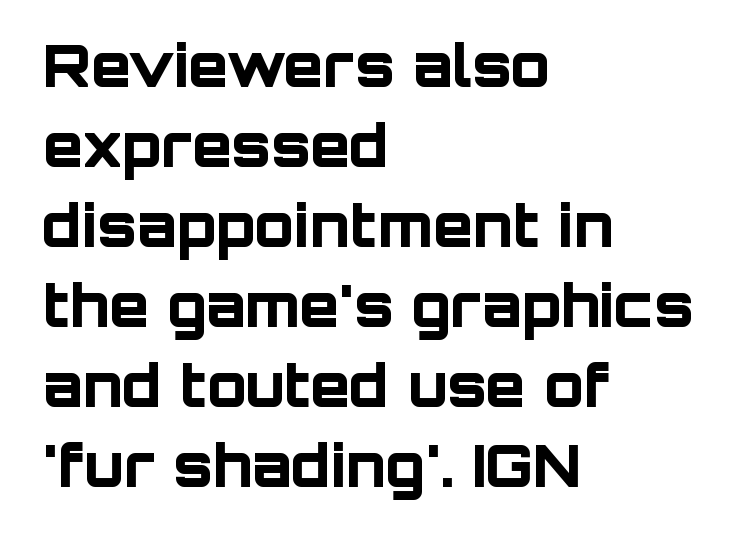
Regular leading. Line beginnings align vertically; line endings do not. The letters stand straight up with perfectly vertical stems. The strokes are fattened all the way to bold.
